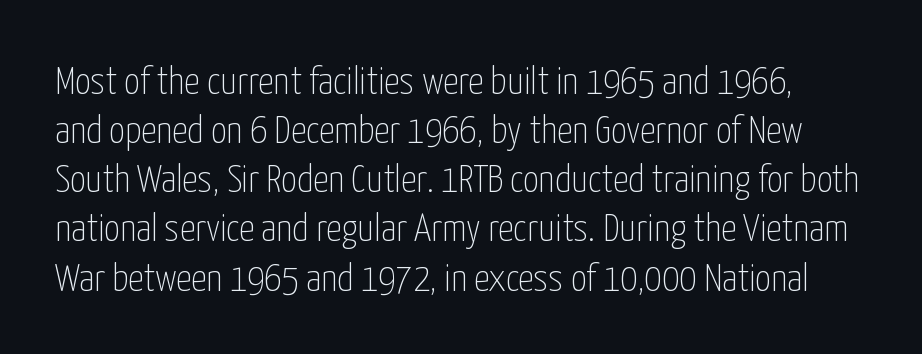
The image shows 39 px thin, condensed sans-serif type, upright; set normal line spacing (1.26x), normal letter spacing, not underlined; low stroke contrast and a medium x-height.
